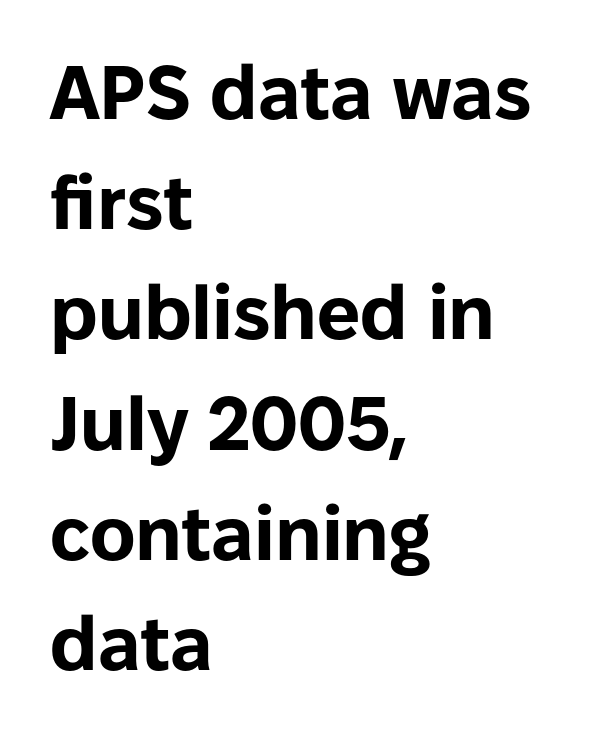
The image shows 76 px bold sans-serif type, upright; set left-aligned, normal line spacing (1.45x), normal letter spacing, not underlined; low stroke contrast and a medium x-height.
